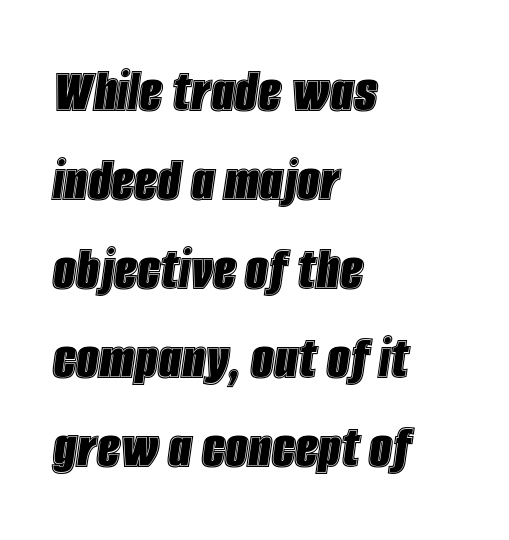
The image shows 64 px condensed type, italic (leaning right); set left-aligned, normal line spacing (1.39x), normal letter spacing, not underlined; a large x-height.
